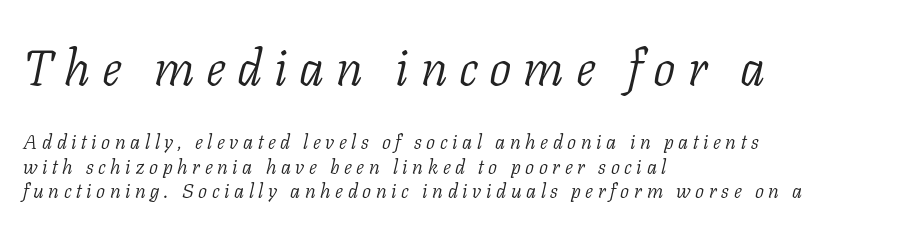
Q: Is the text bold? A: No.
Q: Is the text italic (slanted)? A: Yes, it leans right by about 11 degrees.
Q: Is the typeface a serif or a sans-serif typeface? A: Serif.
Q: Is the text underlined? A: No.
Q: How is the paragraph aligned? A: Left-aligned.
Q: Is the spacing between letters normal or unusually wide? A: Unusually wide.
Q: Which block of text is set in a larger size, the first (top) or the second (bottom)? A: The first (top) one.
Q: Width (condensed, normal, or wide)? A: Normal.
Q: Stroke contrast? A: Low.
Q: x-height? A: Medium.
Q: Monospaced? A: No.
